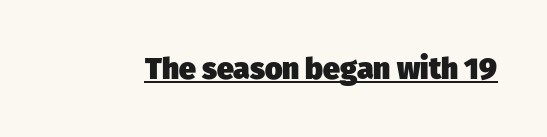
Is there an underline? Yes — a line sits under the letters. The rendering uses natural spacing where letterforms have individual widths. In terms of letterform style, serifs are entirely absent. Nothing unusual about the tracking: characters are spaced as the font intends. A full-strength bold gives these letters their thick strokes.
